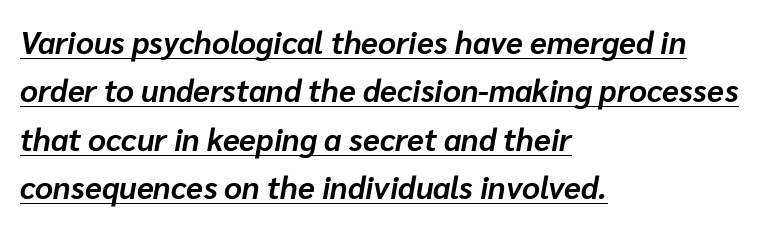
The image shows 31 px bold type, italic (leaning right); set left-aligned, normal line spacing (1.56x), normal letter spacing, underlined; low stroke contrast and a medium x-height.
